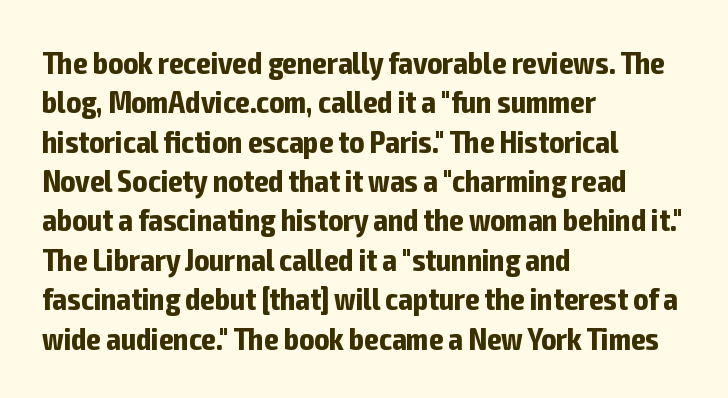
The image shows 31 px bold, condensed sans-serif type, upright; set left-aligned, normal line spacing (1.27x), normal letter spacing, not underlined; low stroke contrast and a medium x-height.
